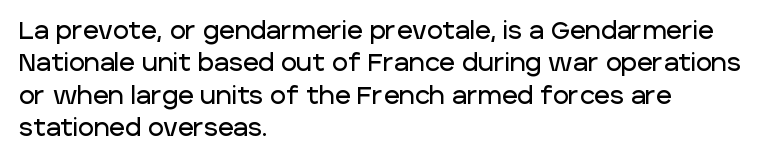
Glyph-to-glyph distance matches everyday printed text. Teacher's note: observe the even left margin — that is flush-left alignment. Type without underlining. This sample keeps an unexceptional amount of space between lines. This is roman type, the default non-slanted kind.
